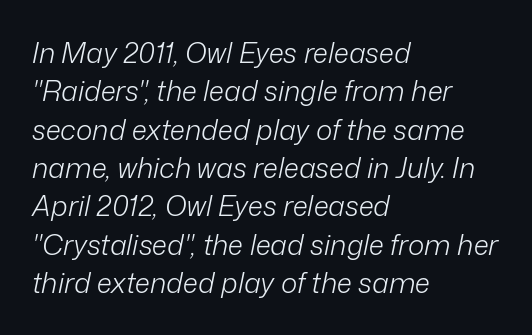
{"italic": "yes", "lean": "right", "slant_degrees": 12, "bold": "no", "weight": "light", "width": "normal", "stroke_contrast": "low", "x_height": "medium", "monospaced": "no", "underline": "no", "align": "left", "line_spacing": "normal", "line_spacing_ratio": 1.37, "letter_spacing": "normal", "letter_spacing_em": 0.0, "glyph_px": 28}
